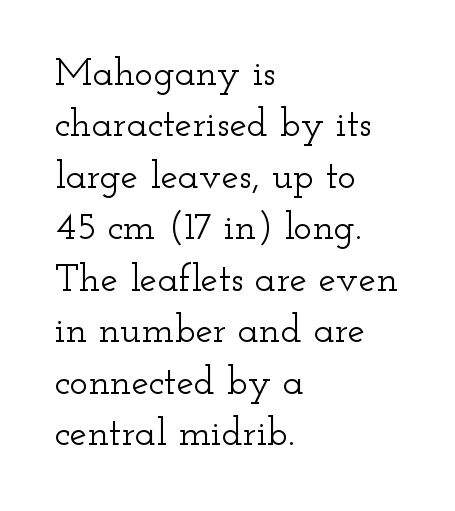
Q: Is the text italic (slanted)? A: No, it is upright.
Q: Is the typeface a serif or a sans-serif typeface? A: Serif.
Q: Is the text underlined? A: No.
Q: How is the paragraph aligned? A: Left-aligned.
Q: Is the spacing between letters normal or unusually wide? A: Normal.
Q: Is the spacing between lines tight, normal or loose? A: Normal.
Q: Width (condensed, normal, or wide)? A: Wide.
Q: Stroke contrast? A: Low.
Q: x-height? A: Small.
Q: Monospaced? A: No.
